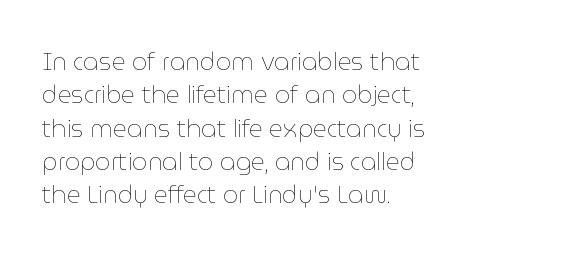
Q: Is the text bold? A: No.
Q: Is the text italic (slanted)? A: No, it is upright.
Q: Is the text underlined? A: No.
Q: How is the paragraph aligned? A: Left-aligned.
Q: Is the spacing between letters normal or unusually wide? A: Normal.
Q: Is the spacing between lines tight, normal or loose? A: Normal.
